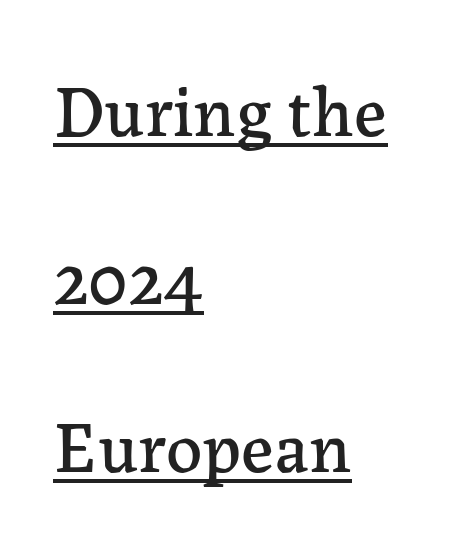
Q: Is the text italic (slanted)? A: No, it is upright.
Q: Is the typeface a serif or a sans-serif typeface? A: Serif.
Q: Is the text underlined? A: Yes.
Q: How is the paragraph aligned? A: Left-aligned.
Q: Is the spacing between letters normal or unusually wide? A: Normal.
Q: Is the spacing between lines tight, normal or loose? A: Loose.
Q: Width (condensed, normal, or wide)? A: Normal.
Q: Stroke contrast? A: Low.
Q: x-height? A: Medium.
Q: Monospaced? A: No.
